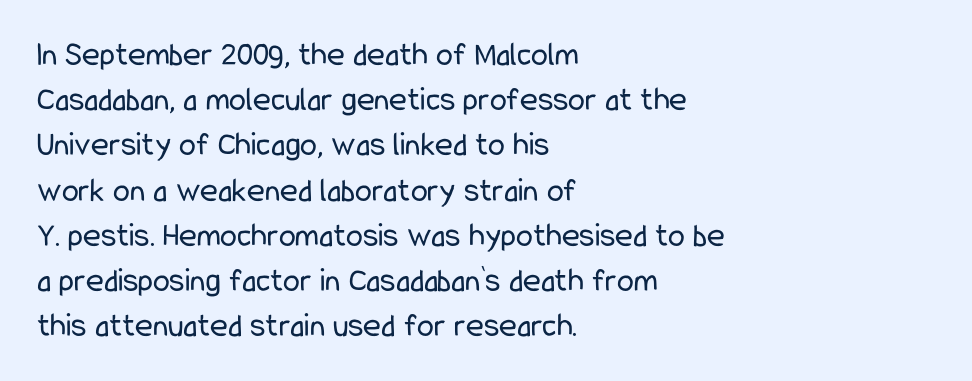
Only glyphs here, with clear space below each row. Vertically, the passage feels balanced, rows spaced as you'd expect. Each word holds together tightly as a unit, with standard inter-letter gaps. I'd call this a sans setting — the letters go barefoot.
